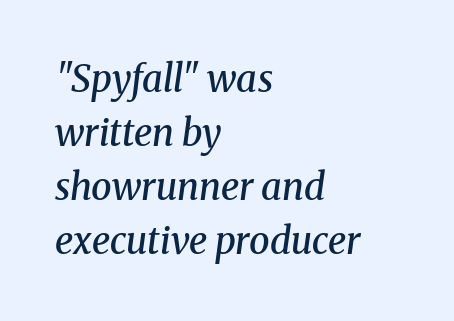
{"serif": "yes", "italic": "yes", "lean": "right", "slant_degrees": 8, "bold": "semi", "weight": "semibold", "width": "normal", "stroke_contrast": "medium", "x_height": "medium", "monospaced": "no", "underline": "no", "align": "left", "line_spacing": "normal", "line_spacing_ratio": 1.46, "letter_spacing": "normal", "letter_spacing_em": 0.0, "glyph_px": 37}
